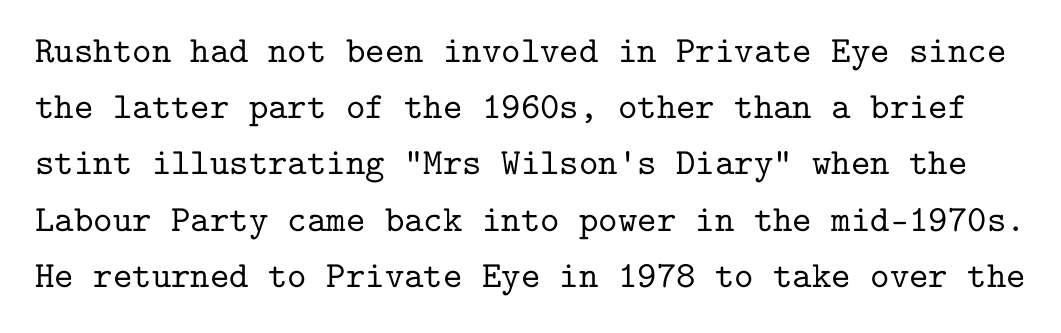
The image shows 37 px serif type, upright, monospaced; set normal line spacing (1.52x), normal letter spacing, not underlined; low stroke contrast and a medium x-height.
